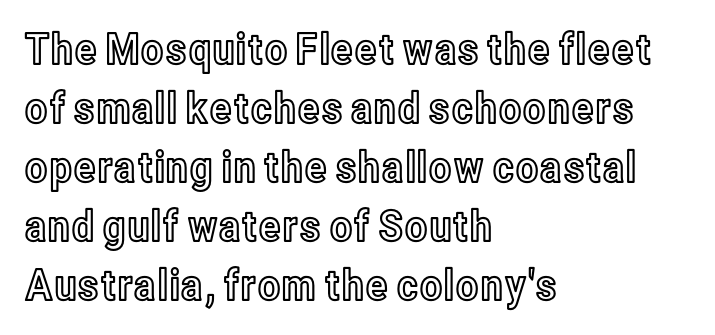
Q: Is the text italic (slanted)? A: No, it is upright.
Q: Is the text underlined? A: No.
Q: How is the paragraph aligned? A: Left-aligned.
Q: Is the spacing between letters normal or unusually wide? A: Normal.
Q: Is the spacing between lines tight, normal or loose? A: Normal.
Q: Width (condensed, normal, or wide)? A: Condensed.
Q: x-height? A: Medium.
Q: Monospaced? A: No.
